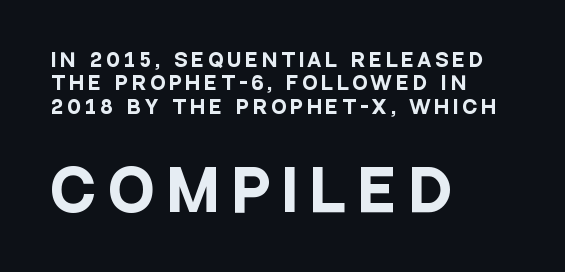
Q: Is the text bold? A: Yes.
Q: Is the text italic (slanted)? A: No, it is upright.
Q: Is the typeface a serif or a sans-serif typeface? A: Sans-serif.
Q: Is the text underlined? A: No.
Q: How is the paragraph aligned? A: Left-aligned.
Q: Is the spacing between letters normal or unusually wide? A: Unusually wide.
Q: Is the spacing between lines tight, normal or loose? A: Normal.
Q: Which block of text is set in a larger size, the first (top) or the second (bottom)? A: The second (bottom) one.
Q: Width (condensed, normal, or wide)? A: Condensed.
Q: Stroke contrast? A: Low.
Q: x-height? A: Large.
Q: Monospaced? A: No.
